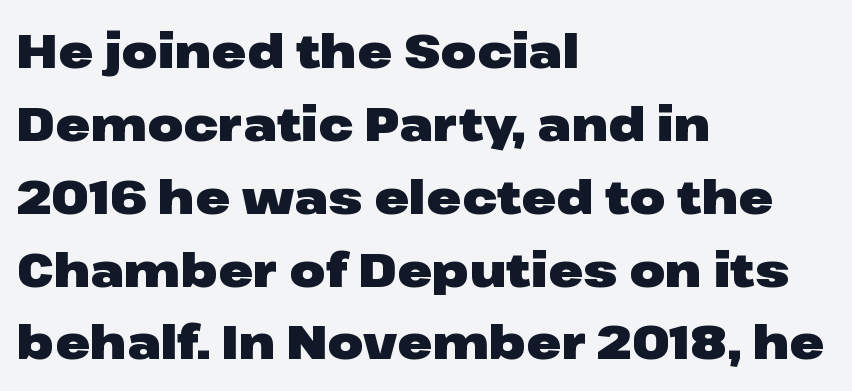
A normal amount of white space separates one row of letters from the next. Quick note: not italic, upright. The rag falls on the right side of this text block. Default kerning and tracking; the words read as compact shapes. Grotesque or geometric, the face here clearly has no serifs.
